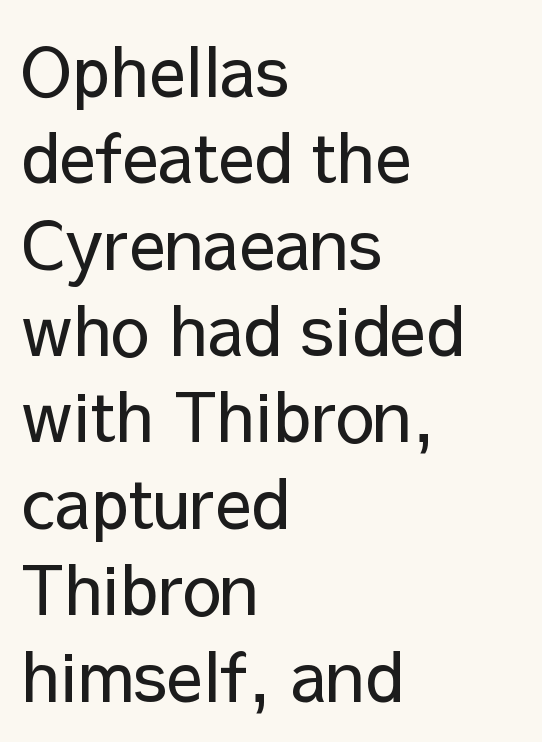
The image shows 68 px regular-weight sans-serif type, upright; set left-aligned, normal line spacing (1.27x), normal letter spacing, not underlined; low stroke contrast and a medium x-height.
